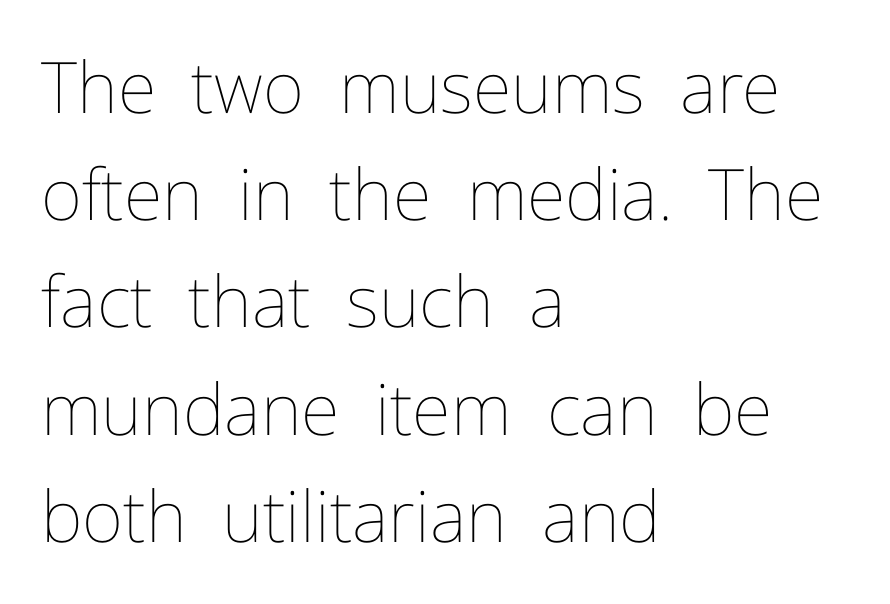
{"italic": "no", "bold": "no", "weight": "thin", "width": "normal", "stroke_contrast": "low", "x_height": "medium", "monospaced": "no", "underline": "no", "align": "left", "line_spacing": "normal", "line_spacing_ratio": 1.51, "letter_spacing": "normal", "letter_spacing_em": 0.0, "glyph_px": 71}
